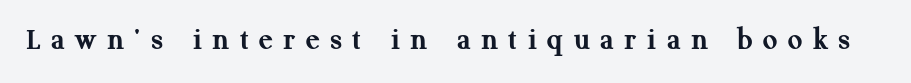
Thick stems and heavy bowls — unmistakably bold. Think of a printed novel: that variable character pitch is what you see here. What kind of face is this? One with serifs. The string is rendered with underlining switched off. The line texture is sparse and dotted thanks to wide tracking.
